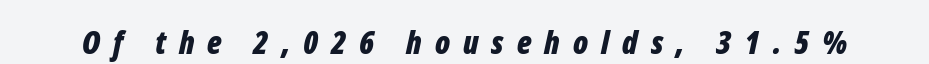
{"italic": "yes", "lean": "right", "slant_degrees": 12, "bold": "yes", "weight": "bold", "width": "condensed", "stroke_contrast": "low", "x_height": "medium", "monospaced": "no", "underline": "no", "letter_spacing": "wide", "letter_spacing_em": 0.41, "glyph_px": 32}
